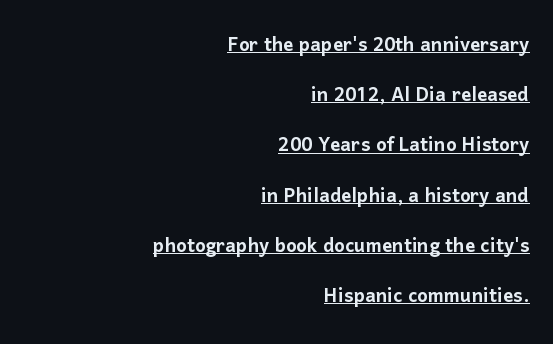
The image shows 25 px text type, upright; set right-aligned, loose line spacing (2.01x), normal letter spacing, underlined.
